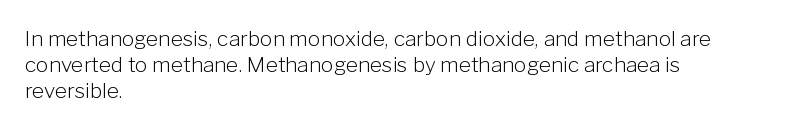
Visually the block forms a straight wall on the left and a jagged coastline on the right. This sample uses plain, unmodified letter spacing. The face looks like a standard text weight, possibly lighter. Check under the words: just untouched page. Does the lettering tilt? It doesn't — this is upright.
